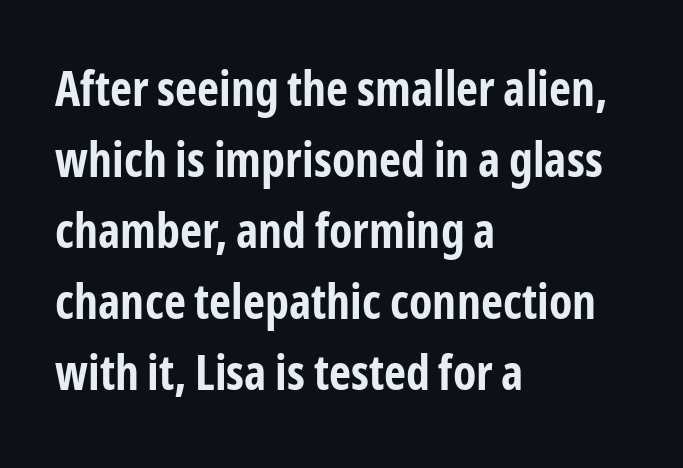
The letters carry no serifs — their stems end cleanly without finishing strokes. What's the leading like? Ordinary, nothing unusual. The horizontal fit of the characters is conventional and even. Character widths vary here, with narrow letters taking less room than wide ones. As a designer I'd log this as weight 700, bold.
